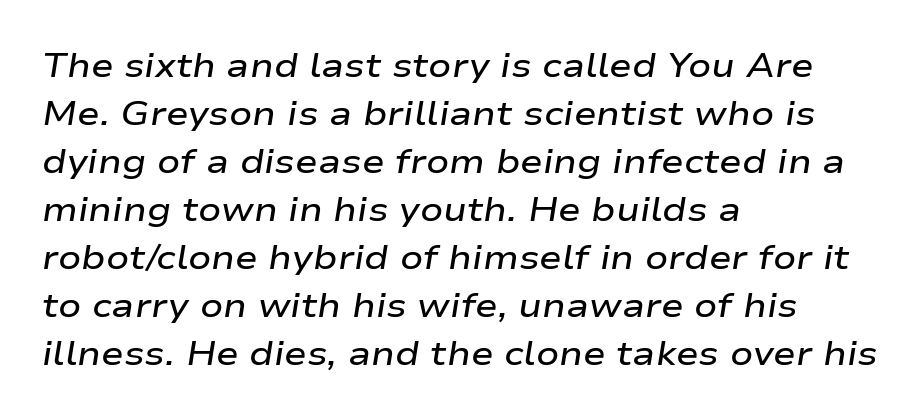
Q: Is the text bold? A: Semi-bold.
Q: Is the text italic (slanted)? A: Yes, it leans right by about 9 degrees.
Q: Is the text underlined? A: No.
Q: How is the paragraph aligned? A: Left-aligned.
Q: Is the spacing between letters normal or unusually wide? A: Normal.
Q: Is the spacing between lines tight, normal or loose? A: Normal.
Q: Width (condensed, normal, or wide)? A: Wide.
Q: Stroke contrast? A: Low.
Q: x-height? A: Medium.
Q: Monospaced? A: No.
